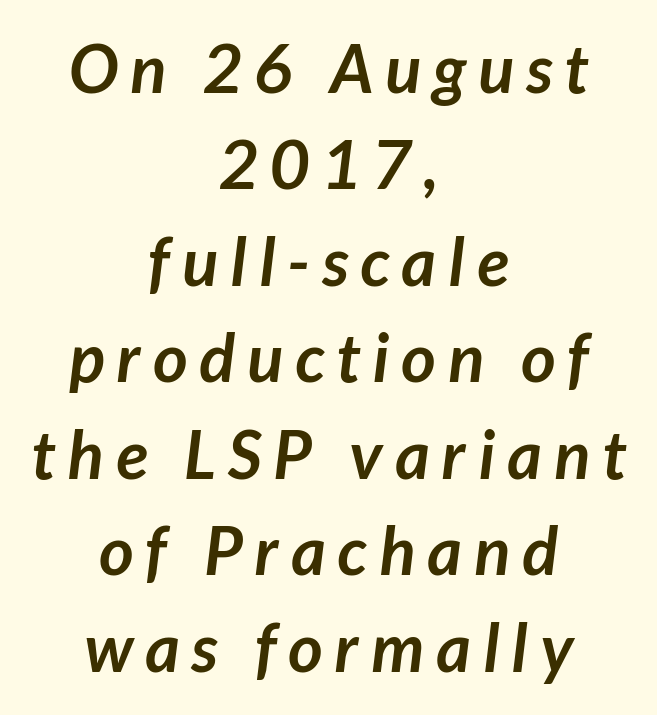
Q: Is the text bold? A: Yes.
Q: Is the typeface a serif or a sans-serif typeface? A: Sans-serif.
Q: Is the text underlined? A: No.
Q: How is the paragraph aligned? A: Centered.
Q: Is the spacing between lines tight, normal or loose? A: Normal.
Q: Width (condensed, normal, or wide)? A: Normal.
Q: Stroke contrast? A: Low.
Q: x-height? A: Medium.
Q: Monospaced? A: No.
